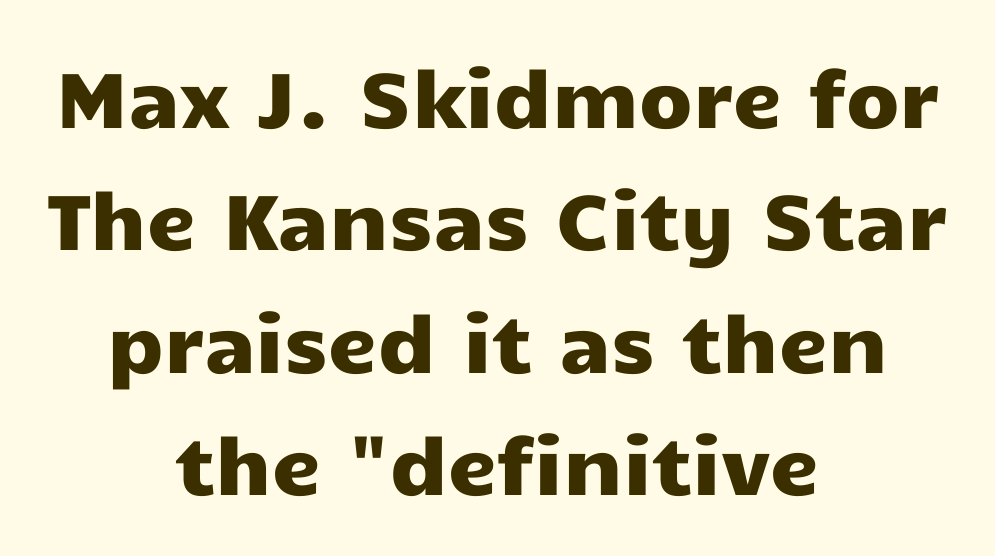
Q: Is the text italic (slanted)? A: No, it is upright.
Q: Is the typeface a serif or a sans-serif typeface? A: Sans-serif.
Q: Is the text underlined? A: No.
Q: How is the paragraph aligned? A: Centered.
Q: Is the spacing between letters normal or unusually wide? A: Normal.
Q: Is the spacing between lines tight, normal or loose? A: Normal.
Q: Width (condensed, normal, or wide)? A: Wide.
Q: Stroke contrast? A: Low.
Q: x-height? A: Medium.
Q: Monospaced? A: No.
